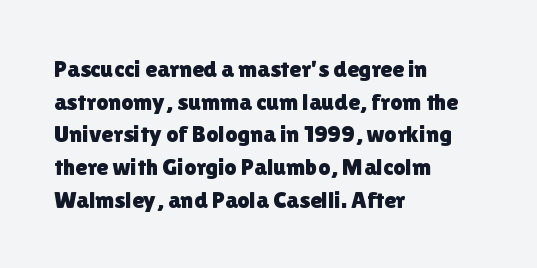
The vertical gap from one line to the next is medium. The rendering keeps characters at their native spacing. The axis of the letterforms is exactly vertical. Bare-footed words on every line. In CSS terms this would be text-align: left.
